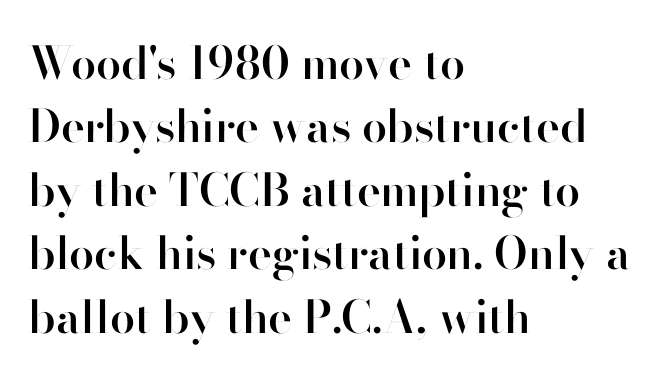
{"serif": "no", "italic": "no", "bold": "semi", "weight": "semibold", "width": "normal", "stroke_contrast": "high", "x_height": "small", "monospaced": "no", "underline": "no", "align": "left", "line_spacing": "normal", "line_spacing_ratio": 1.41, "letter_spacing": "normal", "letter_spacing_em": 0.0, "glyph_px": 45}
